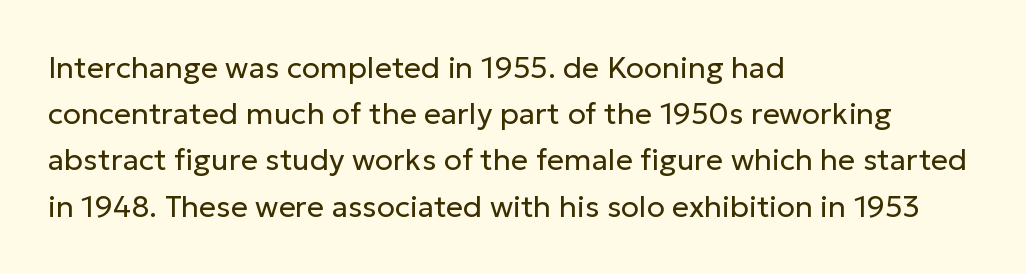
Anything drawn beneath the words? Only blank space. Letters have the restrained weight of plain body copy at most. Letter spacing: default. How would I describe the line gaps? Plain and ordinary. Left-aligned paragraph, ragged on the right.
